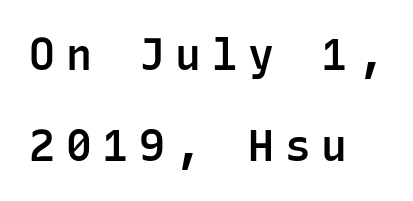
{"serif": "no", "italic": "no", "bold": "semi", "weight": "semibold", "width": "normal", "stroke_contrast": "low", "x_height": "medium", "monospaced": "yes", "underline": "no", "align": "left", "line_spacing": "loose", "line_spacing_ratio": 2.11, "letter_spacing": "wide", "letter_spacing_em": 0.25, "glyph_px": 43}
